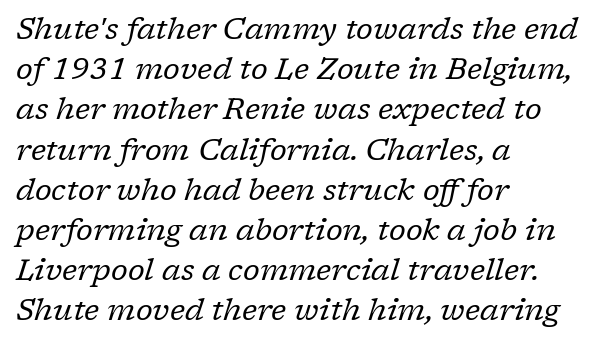
{"serif": "yes", "italic": "yes", "lean": "right", "slant_degrees": 17, "bold": "no", "weight": "regular", "width": "normal", "stroke_contrast": "low", "x_height": "medium", "monospaced": "no", "underline": "no", "align": "left", "line_spacing": "normal", "line_spacing_ratio": 1.34, "letter_spacing": "normal", "letter_spacing_em": 0.0, "glyph_px": 30}
